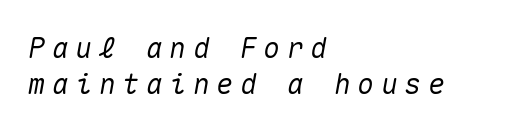
Q: Is the text italic (slanted)? A: Yes, it leans right by about 10 degrees.
Q: Is the text underlined? A: No.
Q: How is the paragraph aligned? A: Left-aligned.
Q: Is the spacing between letters normal or unusually wide? A: Unusually wide.
Q: Is the spacing between lines tight, normal or loose? A: Normal.
Q: Width (condensed, normal, or wide)? A: Normal.
Q: Stroke contrast? A: Medium.
Q: x-height? A: Medium.
Q: Monospaced? A: Yes.
